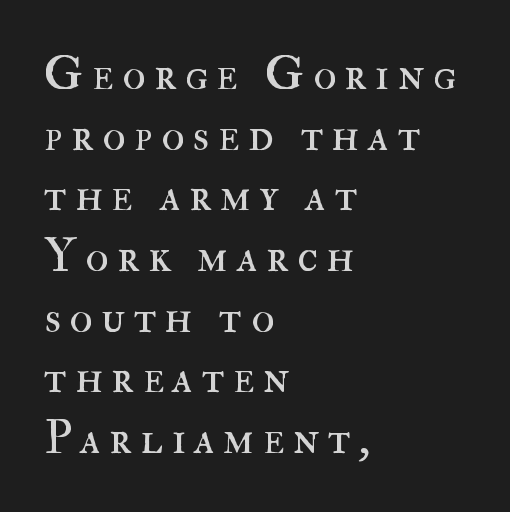
Q: Is the text bold? A: No.
Q: Is the text italic (slanted)? A: No, it is upright.
Q: Is the text underlined? A: No.
Q: How is the paragraph aligned? A: Left-aligned.
Q: Is the spacing between lines tight, normal or loose? A: Normal.
Q: Width (condensed, normal, or wide)? A: Normal.
Q: Stroke contrast? A: High.
Q: x-height? A: Small.
Q: Monospaced? A: No.
